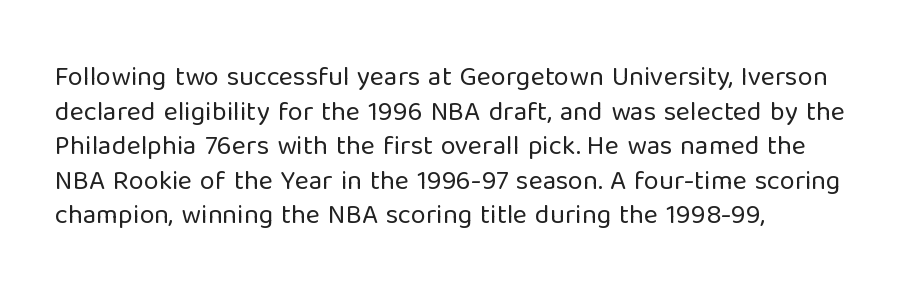
{"italic": "no", "bold": "no", "underline": "no", "align": "left", "line_spacing": "normal", "line_spacing_ratio": 1.28, "letter_spacing": "normal", "letter_spacing_em": 0.0, "glyph_px": 27}
